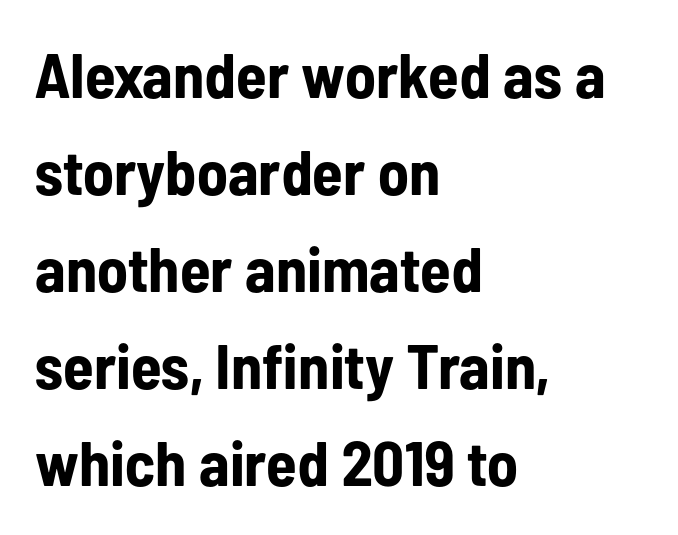
Q: Is the text bold? A: Yes.
Q: Is the text italic (slanted)? A: No, it is upright.
Q: Is the typeface a serif or a sans-serif typeface? A: Sans-serif.
Q: Is the text underlined? A: No.
Q: How is the paragraph aligned? A: Left-aligned.
Q: Is the spacing between letters normal or unusually wide? A: Normal.
Q: Is the spacing between lines tight, normal or loose? A: Normal.
Q: Width (condensed, normal, or wide)? A: Condensed.
Q: Stroke contrast? A: Low.
Q: x-height? A: Medium.
Q: Monospaced? A: No.
